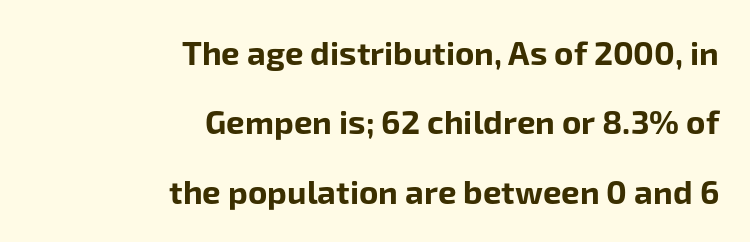
The strokes are fattened all the way to bold. Note: no serifs on the glyphs. Compared with a flush-left layout, this one pins lines to the opposite, right side. The specimen omits any rule beneath the text block's lines. Does the lettering tilt? It doesn't — this is upright. Here the designer chose a conventional face with non-uniform glyph widths.
